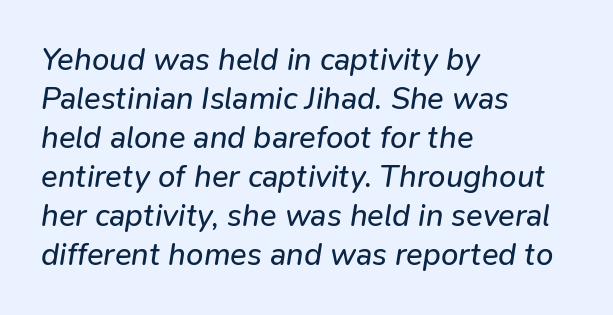
Q: Is the text bold? A: No.
Q: Is the text italic (slanted)? A: Yes, it leans right by about 9 degrees.
Q: Is the text underlined? A: No.
Q: How is the paragraph aligned? A: Left-aligned.
Q: Is the spacing between letters normal or unusually wide? A: Normal.
Q: Is the spacing between lines tight, normal or loose? A: Normal.
Q: Width (condensed, normal, or wide)? A: Normal.
Q: Stroke contrast? A: Low.
Q: x-height? A: Medium.
Q: Monospaced? A: No.
